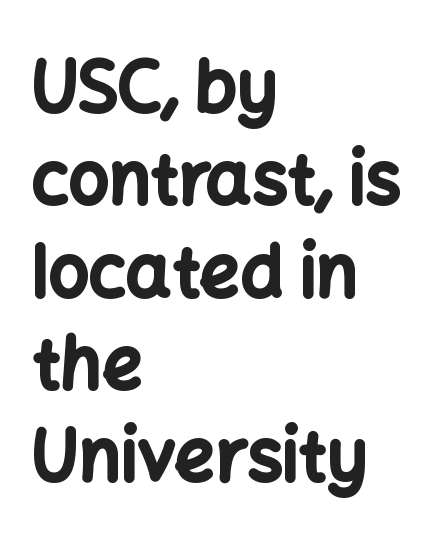
The strokes are fattened all the way to bold. Is this a fixed-width face? No — the glyphs have proportional, varying widths. Italic: no, the glyphs are upright roman. In CSS terms this would be text-align: left. These lines sit exactly where default settings would place them.
